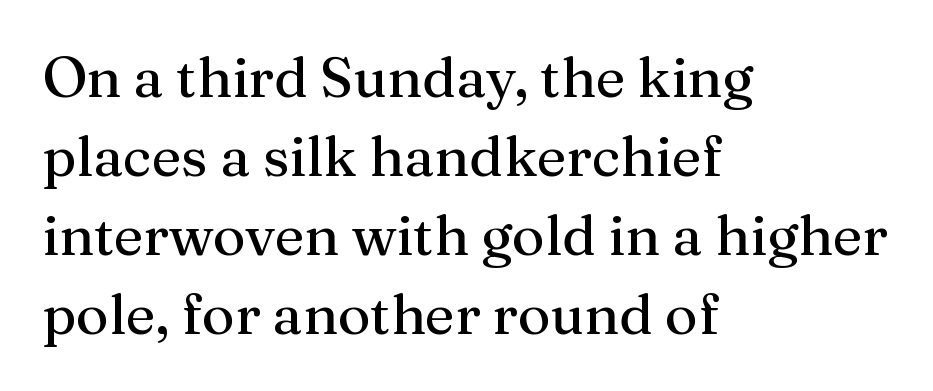
The image shows 56 px serif type, upright; set left-aligned, normal line spacing (1.41x), normal letter spacing, not underlined; medium stroke contrast and a medium x-height.
